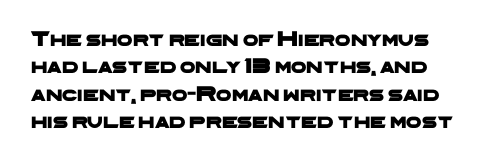
{"underline": "no", "line_spacing": "normal", "line_spacing_ratio": 1.25, "letter_spacing": "normal", "letter_spacing_em": 0.0, "glyph_px": 22}
